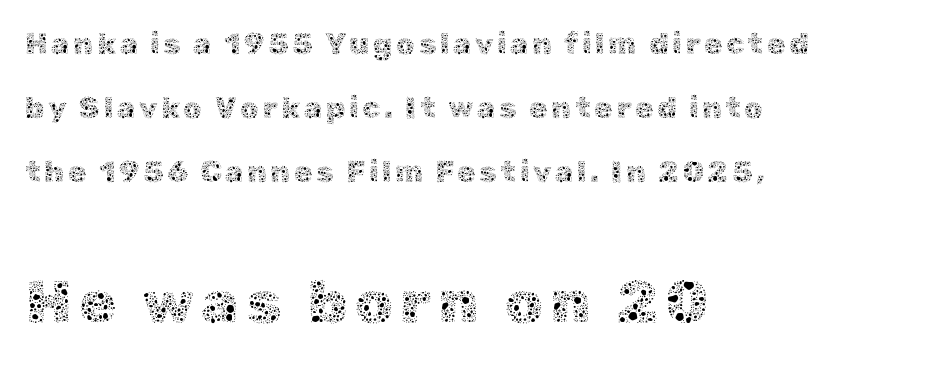
Small over large — that's the arrangement of the two blocks here. Stems here are at most as thick as an everyday book face. Proportional: the letters do not fall into vertical columns. Tall strokes in this sample are plumb rather than angled. The string is rendered with underlining switched off. Line beginnings align vertically; line endings do not.
